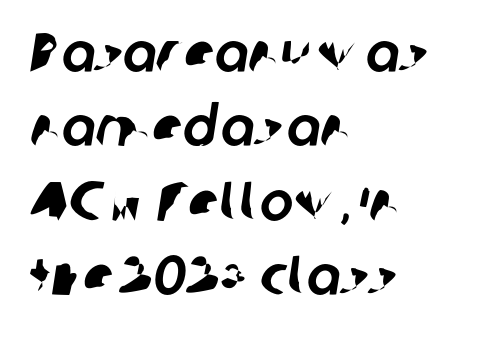
{"serif": "no", "width": "normal", "stroke_contrast": "low", "x_height": "medium", "monospaced": "no", "underline": "no", "align": "left", "line_spacing": "normal", "line_spacing_ratio": 1.33, "letter_spacing": "normal", "letter_spacing_em": 0.0, "glyph_px": 56}
